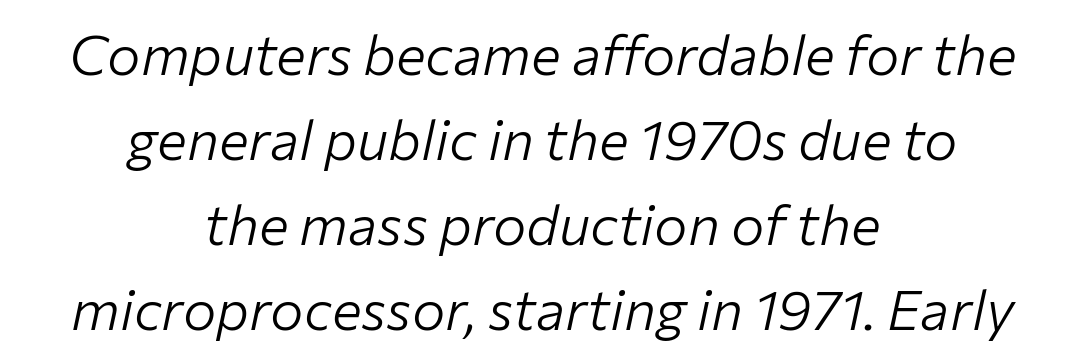
The image shows 56 px light type, italic (leaning right); set centered, normal line spacing (1.52x), normal letter spacing, not underlined; low stroke contrast and a medium x-height.
